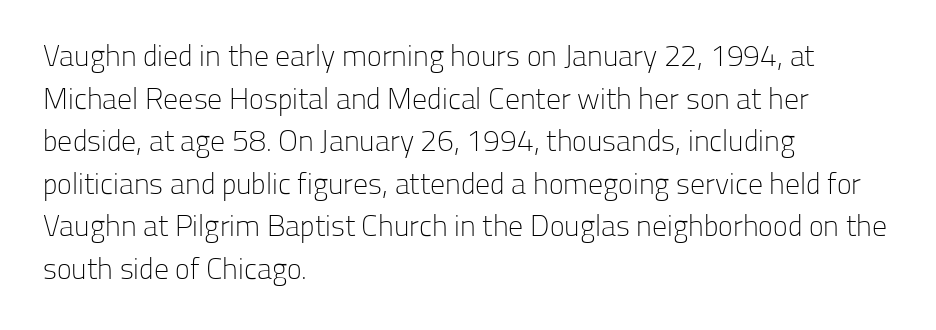
Q: Is the text bold? A: No.
Q: Is the text italic (slanted)? A: No, it is upright.
Q: Is the typeface a serif or a sans-serif typeface? A: Sans-serif.
Q: Is the text underlined? A: No.
Q: How is the paragraph aligned? A: Left-aligned.
Q: Is the spacing between letters normal or unusually wide? A: Normal.
Q: Is the spacing between lines tight, normal or loose? A: Normal.
Q: Width (condensed, normal, or wide)? A: Normal.
Q: Stroke contrast? A: Low.
Q: x-height? A: Medium.
Q: Monospaced? A: No.
